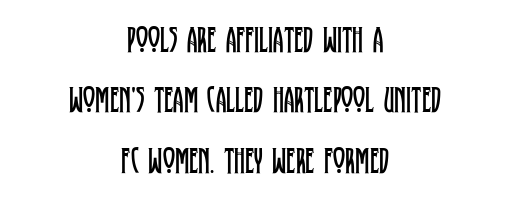
The image shows 37 px regular-weight, condensed serif type, upright; set centered, normal line spacing (1.63x), normal letter spacing, not underlined; low stroke contrast and a large x-height.
